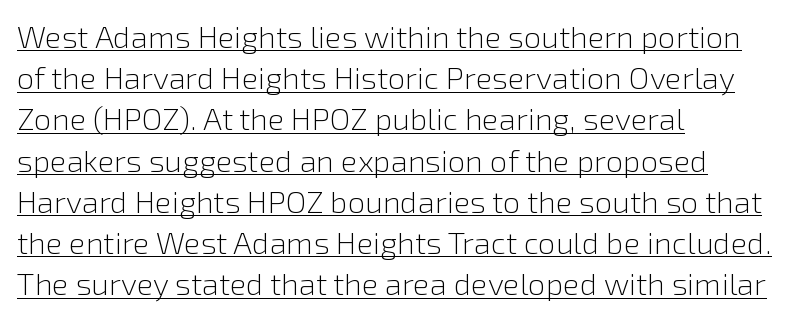
The lines sit at an ordinary, default distance from one another. Notice how the passage keeps a crisp vertical edge on the left only. Glance below the letters and you will spot a drawn line. The letters carry no serifs — their stems end cleanly without finishing strokes. When letters stand straight like this, we call the style roman or upright. There is no visible air inserted between adjacent glyphs.
